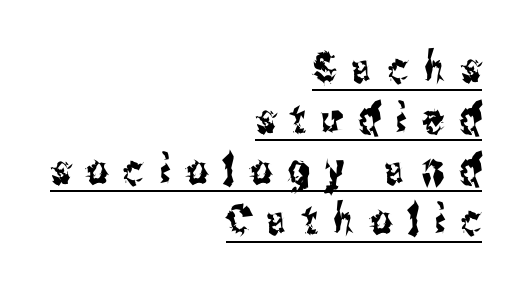
The image shows 42 px condensed sans-serif type, upright; set right-aligned, line spacing 1.21x, unusually wide letter spacing (+0.37 em), underlined; medium stroke contrast and a medium x-height.
